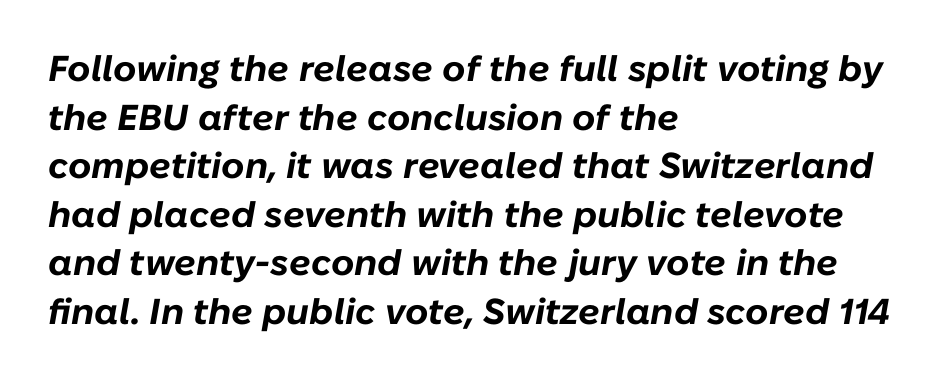
{"italic": "yes", "lean": "right", "slant_degrees": 10, "bold": "yes", "weight": "bold", "width": "normal", "stroke_contrast": "low", "x_height": "medium", "monospaced": "no", "underline": "no", "align": "left", "line_spacing": "normal", "line_spacing_ratio": 1.35, "letter_spacing": "normal", "letter_spacing_em": 0.0, "glyph_px": 36}
